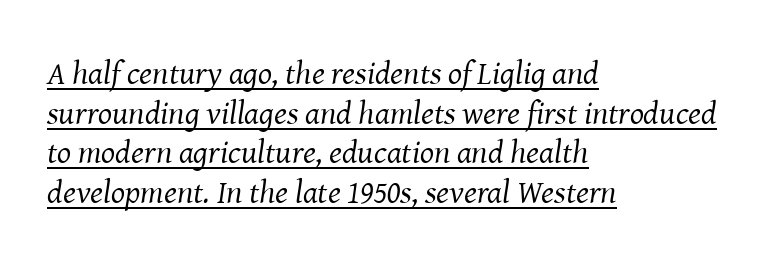
The image shows 33 px regular-weight serif type, italic (leaning right); set left-aligned, line spacing 1.2x, normal letter spacing, underlined; medium stroke contrast and a medium x-height.
